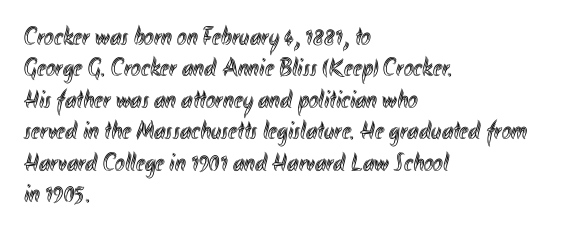
Tracking value appears to be zero — textbook default spacing. Short and long lines alike share a common starting point at left. A bare baseline throughout the passage.
